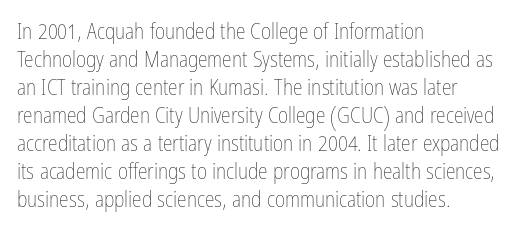
{"italic": "no", "bold": "no", "underline": "no", "align": "left", "line_spacing": "normal", "line_spacing_ratio": 1.27, "letter_spacing": "normal", "letter_spacing_em": 0.0, "glyph_px": 22}
